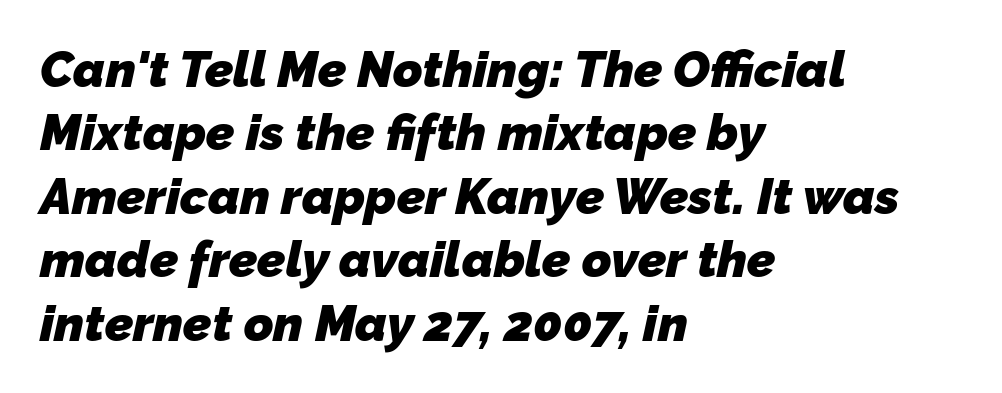
Words appear dense and cohesive because spacing is normal. The rendering uses natural spacing where letterforms have individual widths. Every letter is thick-stroked: bold, no question. Teacher's note: observe the even left margin — that is flush-left alignment. The foot of each line stays bare and open. The leading is moderate, giving the passage an even texture.
